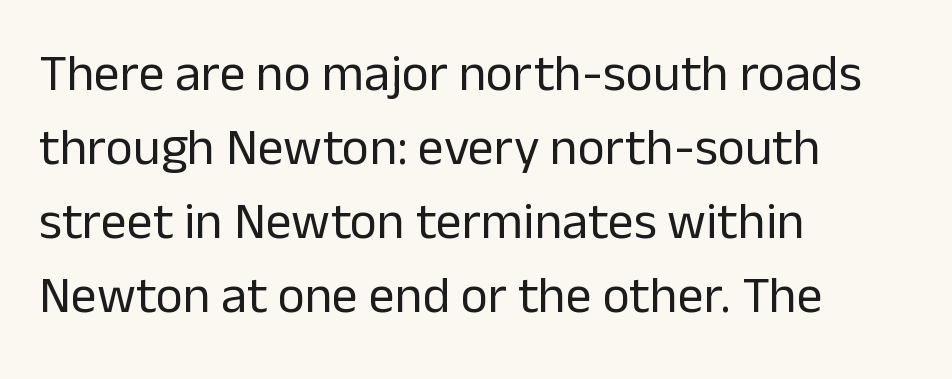
Q: Is the text bold? A: No.
Q: Is the text italic (slanted)? A: No, it is upright.
Q: Is the typeface a serif or a sans-serif typeface? A: Sans-serif.
Q: Is the text underlined? A: No.
Q: How is the paragraph aligned? A: Left-aligned.
Q: Is the spacing between letters normal or unusually wide? A: Normal.
Q: Is the spacing between lines tight, normal or loose? A: Normal.
Q: Width (condensed, normal, or wide)? A: Normal.
Q: Stroke contrast? A: Low.
Q: x-height? A: Medium.
Q: Monospaced? A: No.
